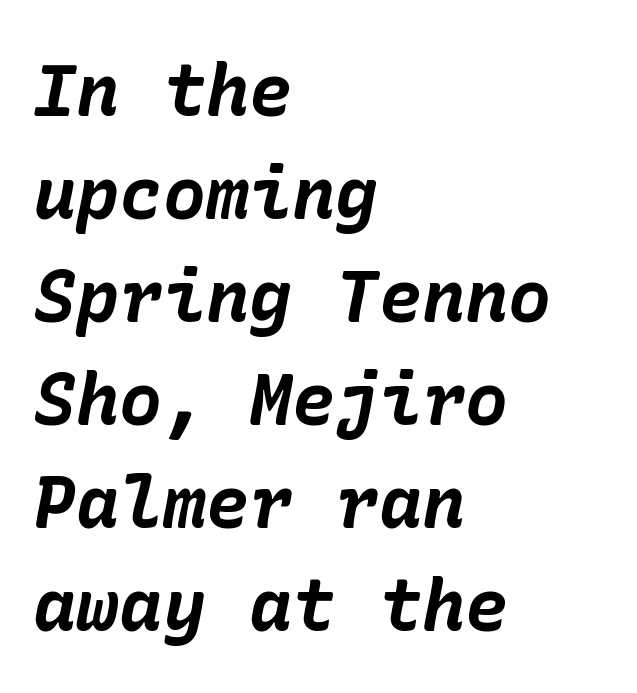
Q: Is the text bold? A: Yes.
Q: Is the text italic (slanted)? A: Yes, it leans right by about 10 degrees.
Q: Is the text underlined? A: No.
Q: How is the paragraph aligned? A: Left-aligned.
Q: Is the spacing between letters normal or unusually wide? A: Normal.
Q: Is the spacing between lines tight, normal or loose? A: Normal.
Q: Width (condensed, normal, or wide)? A: Normal.
Q: Stroke contrast? A: Low.
Q: x-height? A: Medium.
